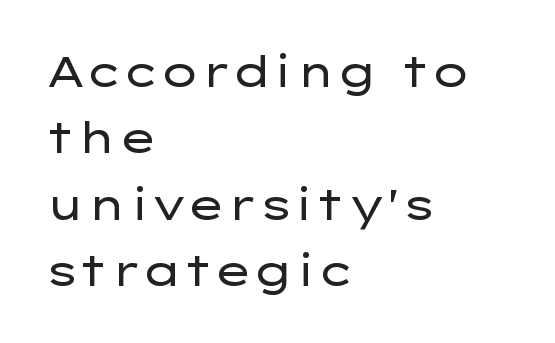
The image shows 42 px regular-weight, wide sans-serif type, upright; set left-aligned, normal line spacing (1.58x), normal letter spacing, not underlined; low stroke contrast and a medium x-height.
